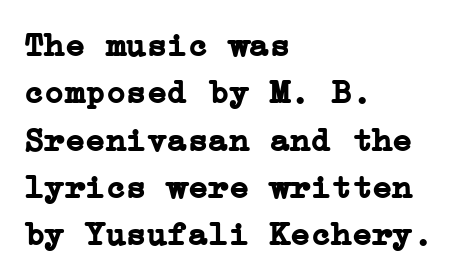
The image shows 34 px semibold serif type, upright; set left-aligned, normal line spacing (1.39x), normal letter spacing, not underlined; low stroke contrast and a medium x-height.
